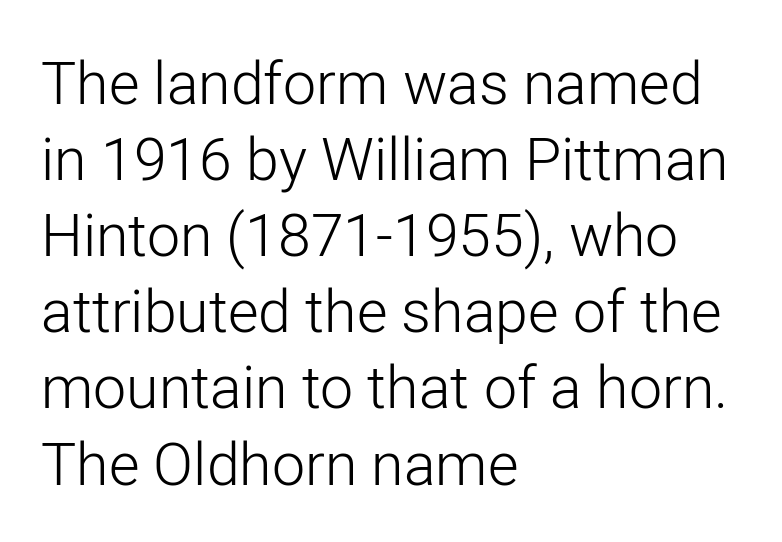
Here the glyphs are tracked normally, forming tight word shapes. No heavy texture on the line: the type isn't bold. Each row of text sits above clean, open space. This sample is left-justified, so line endings fall wherever the words run out. The face used here is proportionally spaced, like ordinary book or web type. Classification — sans serif.
